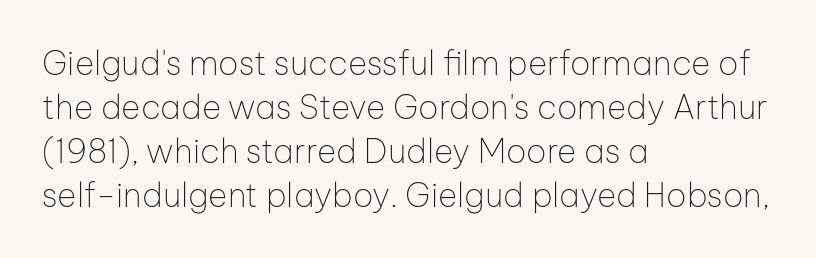
Typeset ragged right — the left edge is the straight one. Any mark beneath the type? The region is blank. Evenly set lines give the paragraph a standard silhouette. The passage shown is typed in a proportional face where columns would drift.
